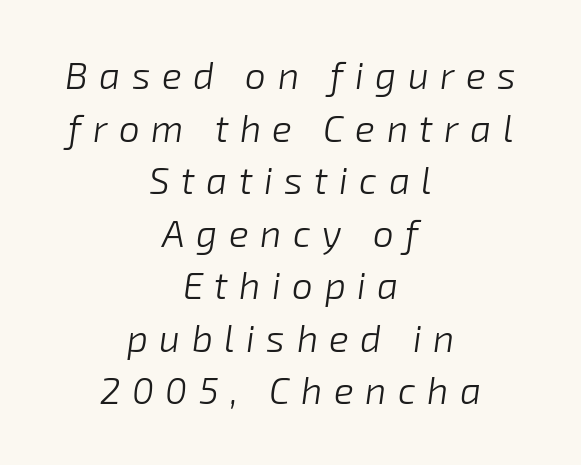
{"italic": "yes", "lean": "right", "slant_degrees": 8, "bold": "no", "weight": "light", "width": "normal", "stroke_contrast": "low", "x_height": "medium", "monospaced": "no", "underline": "no", "align": "center", "line_spacing": "normal", "line_spacing_ratio": 1.42, "letter_spacing": "wide", "letter_spacing_em": 0.31, "glyph_px": 37}
